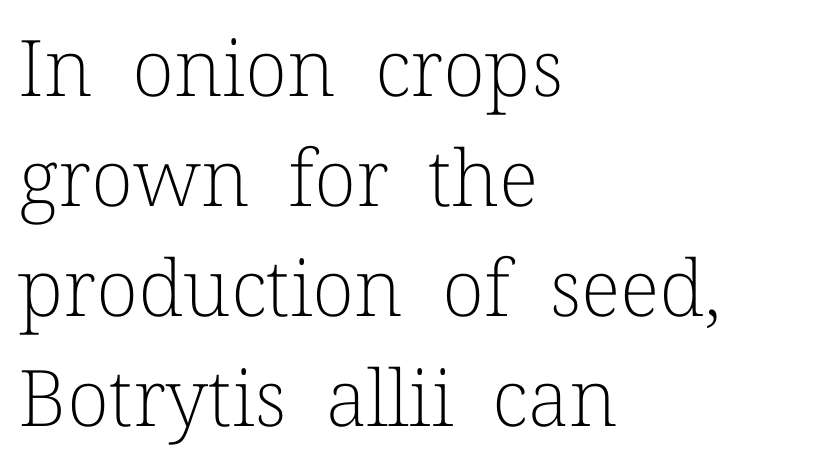
Q: Is the text bold? A: No.
Q: Is the text italic (slanted)? A: No, it is upright.
Q: Is the typeface a serif or a sans-serif typeface? A: Serif.
Q: Is the text underlined? A: No.
Q: How is the paragraph aligned? A: Left-aligned.
Q: Is the spacing between letters normal or unusually wide? A: Normal.
Q: Is the spacing between lines tight, normal or loose? A: Normal.
Q: Width (condensed, normal, or wide)? A: Normal.
Q: Stroke contrast? A: Low.
Q: x-height? A: Medium.
Q: Monospaced? A: No.
